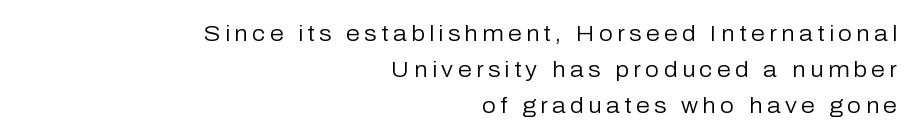
The baseline area is clear. How are the letters spaced? Widely, with obvious added tracking. The rows are spaced the way most documents space them. These lines were composed using upright roman letters. Visually the block forms a straight wall on the right and a jagged coastline on the left. Stems here are at most as thick as an everyday book face.
